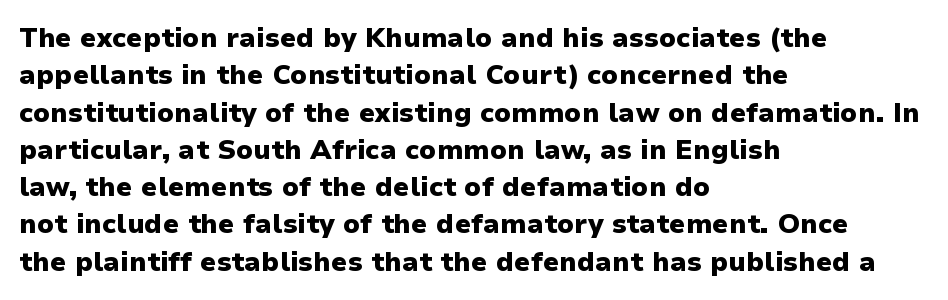
{"italic": "no", "bold": "yes", "underline": "no", "align": "left", "line_spacing": "normal", "line_spacing_ratio": 1.38, "letter_spacing": "normal", "letter_spacing_em": 0.0, "glyph_px": 27}
